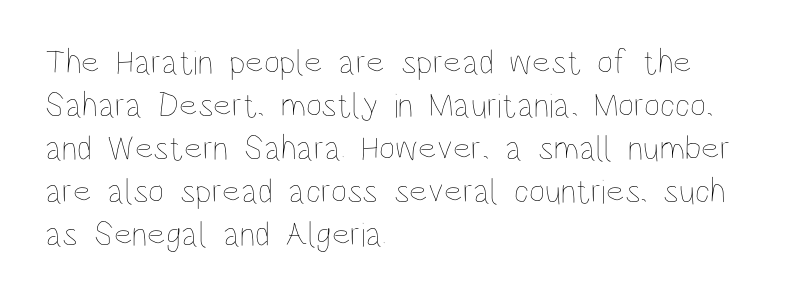
Every stem runs plumb, perpendicular to the baseline. Is this a fixed-width face? No — the glyphs have proportional, varying widths. Stem width sits at or under what a default text font uses. The ragged edge is on the right, which tells us the setting is flush left. Default kerning and tracking; the words read as compact shapes.
